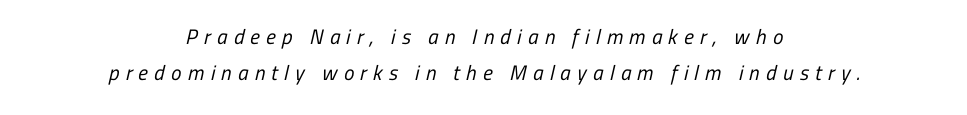
The image shows 21 px text type; set centered, line spacing 1.73x, unusually wide letter spacing (+0.3 em), not underlined.
